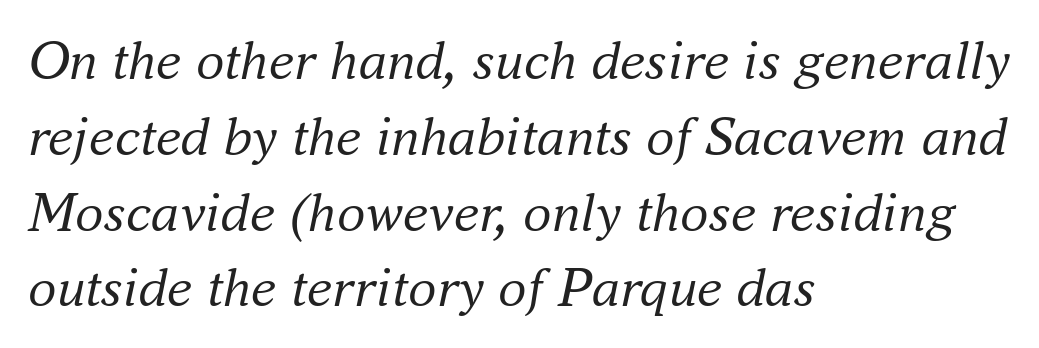
The image shows 57 px regular-weight serif type, italic (leaning right); set left-aligned, normal line spacing (1.33x), normal letter spacing, not underlined; medium stroke contrast and a small x-height.
